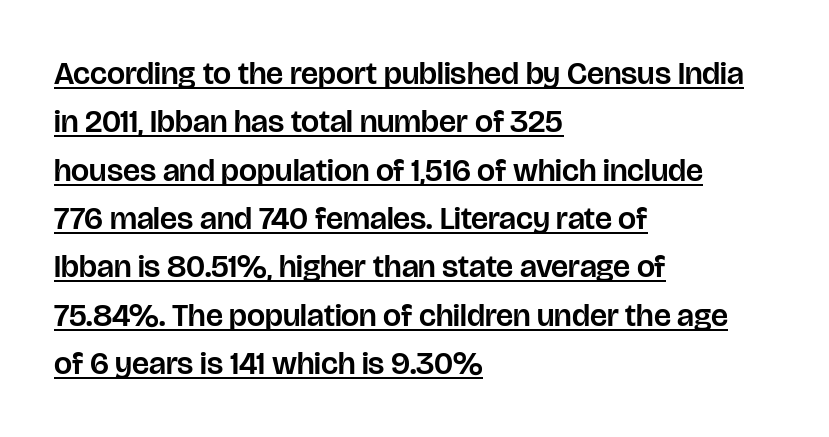
{"serif": "no", "italic": "no", "width": "normal", "stroke_contrast": "low", "x_height": "large", "monospaced": "no", "underline": "yes", "align": "left", "line_spacing": "normal", "line_spacing_ratio": 1.51, "letter_spacing": "normal", "letter_spacing_em": 0.0, "glyph_px": 32}
